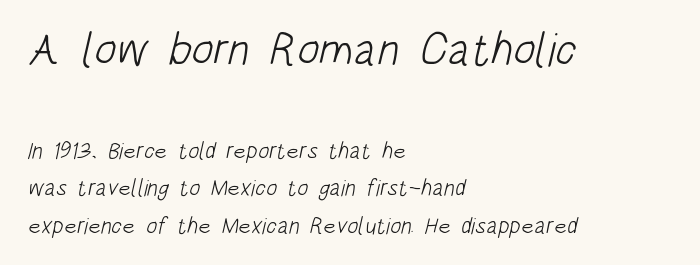
The image shows 46 px light, condensed sans-serif type; set left-aligned, normal line spacing (1.63x), normal letter spacing, not underlined; the first (top) block is 2.0x larger; low stroke contrast and a large x-height.
